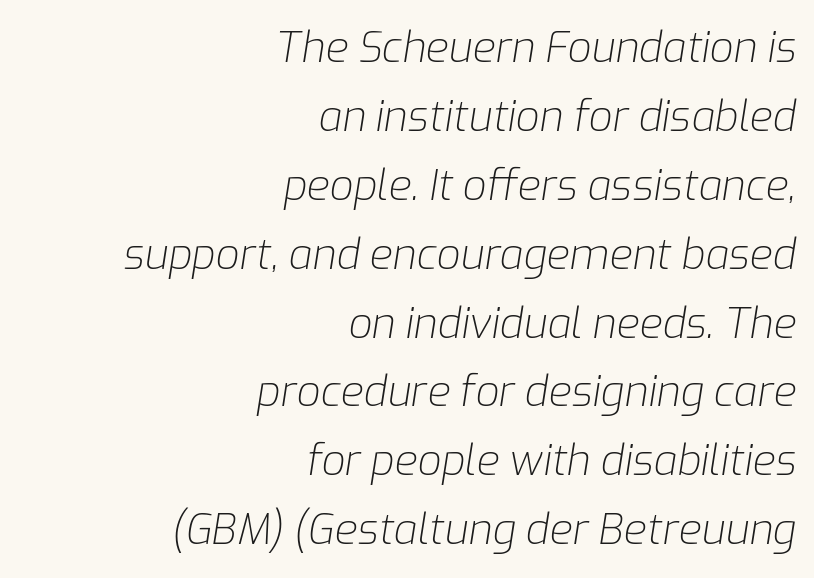
The image shows 42 px light type, italic (leaning right); set right-aligned, normal line spacing (1.64x), normal letter spacing, not underlined; low stroke contrast and a medium x-height.
